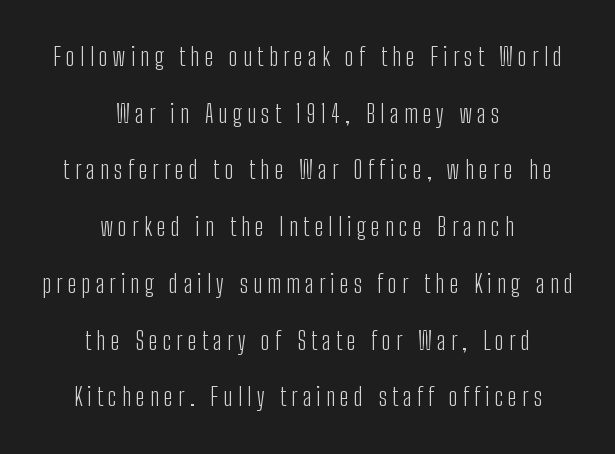
The image shows 25 px text type, upright; set centered, loose line spacing (2.27x), unusually wide letter spacing (+0.21 em), not underlined.
